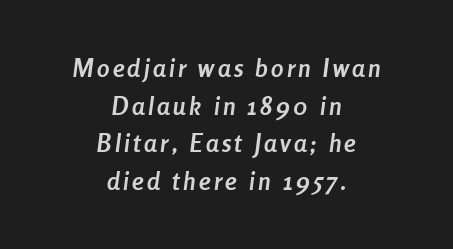
Rendered with sloped, italic letterforms. Bold? Absolutely — the strokes are thick and heavy. A normal amount of white space separates one row of letters from the next. Quick note: underline off. The paragraph shown floats in the horizontal middle.
